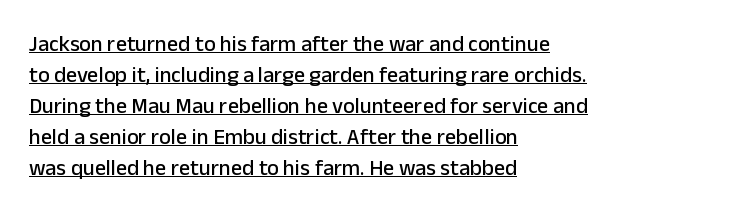
The image shows 22 px text type, upright; set left-aligned, normal line spacing (1.41x), normal letter spacing, underlined.
